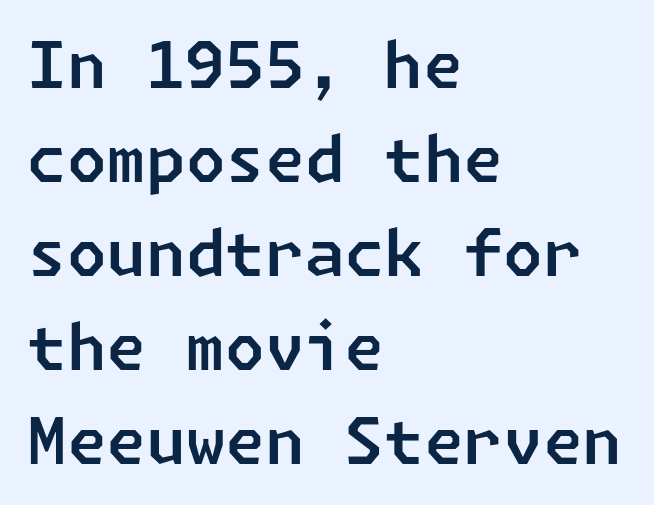
Underline: absent. How would I describe the line gaps? Plain and ordinary. The compositor pushed each line to the left boundary. Check where the strokes stop: nothing finishes them off — pure sans. A typesetter would call this zero additional tracking.
